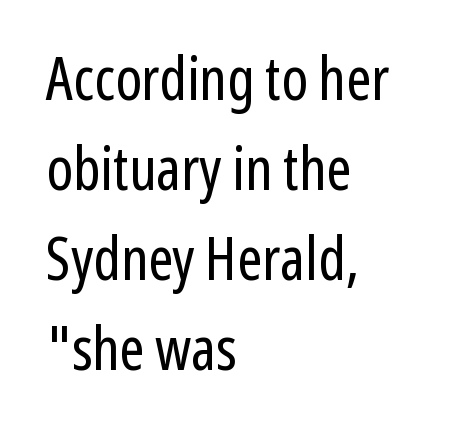
The image shows 60 px regular-weight, condensed sans-serif type, upright; set left-aligned, normal line spacing (1.5x), normal letter spacing, not underlined; low stroke contrast and a medium x-height.
